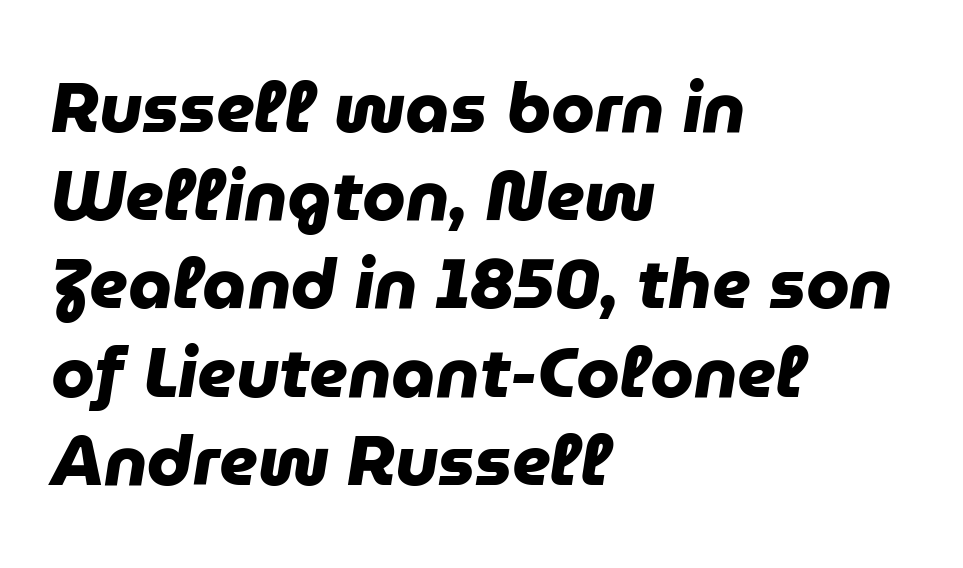
Type style note: lacks serifs. Underline: absent. Layout note: lines flush left. The passage shown is typed in a proportional face where columns would drift.
